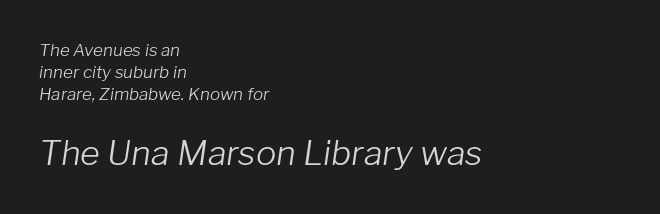
{"italic": "yes", "lean": "right", "slant_degrees": 8, "bold": "no", "weight": "light", "width": "normal", "stroke_contrast": "low", "x_height": "medium", "monospaced": "no", "underline": "no", "align": "left", "line_spacing": "normal", "line_spacing_ratio": 1.3, "letter_spacing": "normal", "letter_spacing_em": 0.0, "larger_block": "second", "size_ratio": 2.0, "glyph_px": 34}
